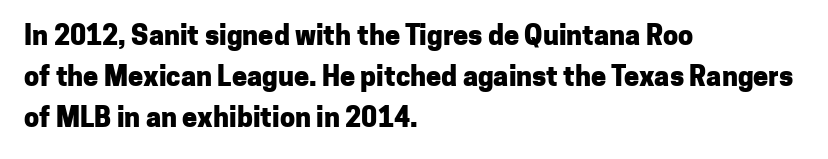
Line beginnings align vertically; line endings do not. Between one letter and the next there's only the usual sliver of space. Notice how descenders clear the ascenders below comfortably — that's standard leading. Does the lettering tilt? It doesn't — this is upright. Letters rest on an invisible, unmarked baseline.
